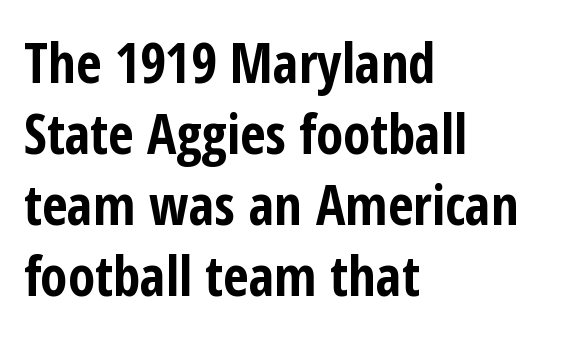
{"serif": "no", "italic": "no", "bold": "yes", "weight": "bold", "width": "condensed", "stroke_contrast": "low", "x_height": "medium", "monospaced": "no", "underline": "no", "align": "left", "line_spacing": "normal", "line_spacing_ratio": 1.29, "letter_spacing": "normal", "letter_spacing_em": 0.0, "glyph_px": 55}
